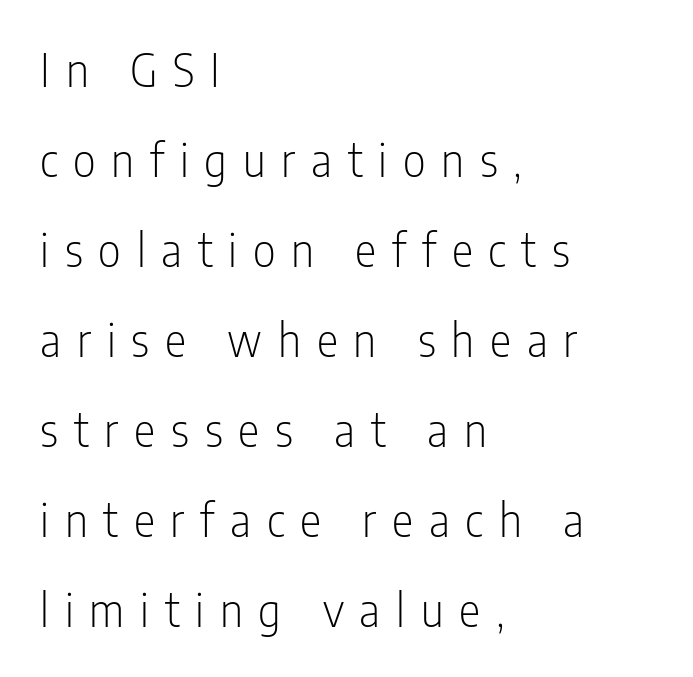
{"serif": "no", "italic": "no", "bold": "no", "weight": "light", "width": "condensed", "stroke_contrast": "low", "x_height": "medium", "monospaced": "no", "underline": "no", "align": "left", "line_spacing": "loose", "line_spacing_ratio": 2.0, "letter_spacing": "wide", "letter_spacing_em": 0.35, "glyph_px": 45}
